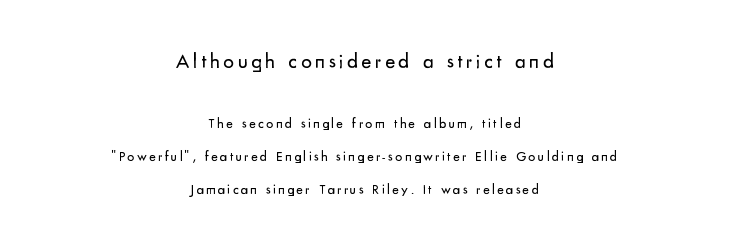
Q: Is the text bold? A: No.
Q: Is the text italic (slanted)? A: No, it is upright.
Q: Is the text underlined? A: No.
Q: How is the paragraph aligned? A: Centered.
Q: Is the spacing between lines tight, normal or loose? A: Loose.
Q: Which block of text is set in a larger size, the first (top) or the second (bottom)? A: The first (top) one.
